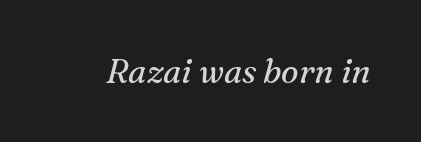
{"serif": "yes", "italic": "yes", "lean": "right", "slant_degrees": 16, "bold": "no", "weight": "regular", "width": "normal", "stroke_contrast": "medium", "x_height": "medium", "monospaced": "no", "underline": "no", "letter_spacing": "normal", "letter_spacing_em": 0.0, "glyph_px": 33}
